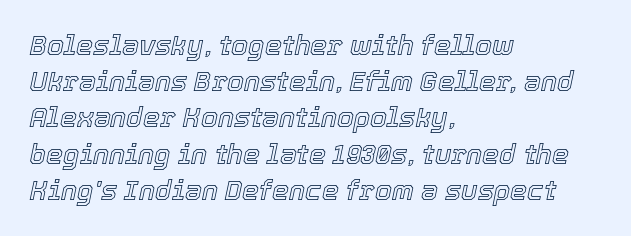
{"italic": "yes", "lean": "right", "slant_degrees": 12, "underline": "no", "align": "left", "line_spacing": "normal", "line_spacing_ratio": 1.34, "letter_spacing": "normal", "letter_spacing_em": 0.0, "glyph_px": 27}
